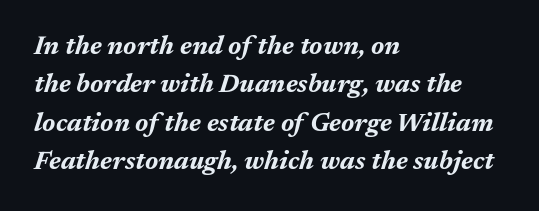
The image shows 26 px bold type, italic (leaning right); set left-aligned, normal line spacing (1.48x), normal letter spacing, not underlined.
